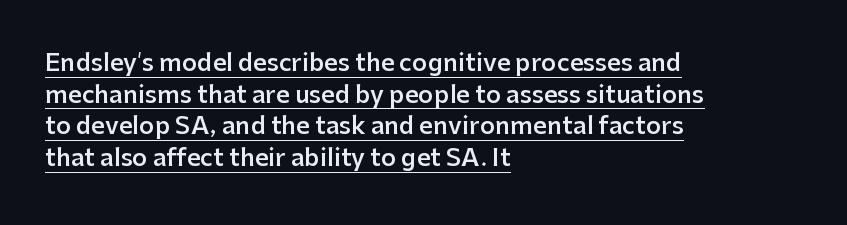
{"italic": "no", "bold": "semi", "underline": "yes", "align": "left", "line_spacing": "normal", "line_spacing_ratio": 1.32, "letter_spacing": "normal", "letter_spacing_em": 0.0, "glyph_px": 24}
